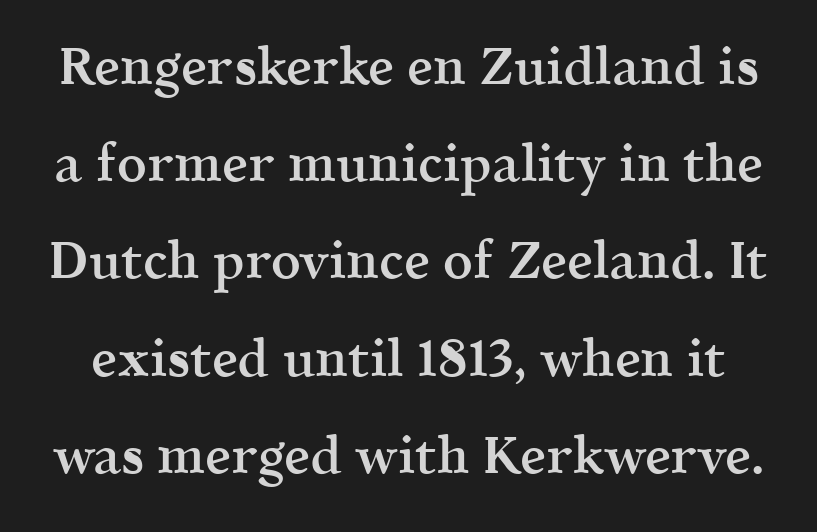
{"serif": "yes", "italic": "no", "bold": "semi", "weight": "semibold", "width": "normal", "x_height": "medium", "monospaced": "no", "underline": "no", "line_spacing_ratio": 1.87, "letter_spacing": "normal", "letter_spacing_em": 0.0, "glyph_px": 52}
